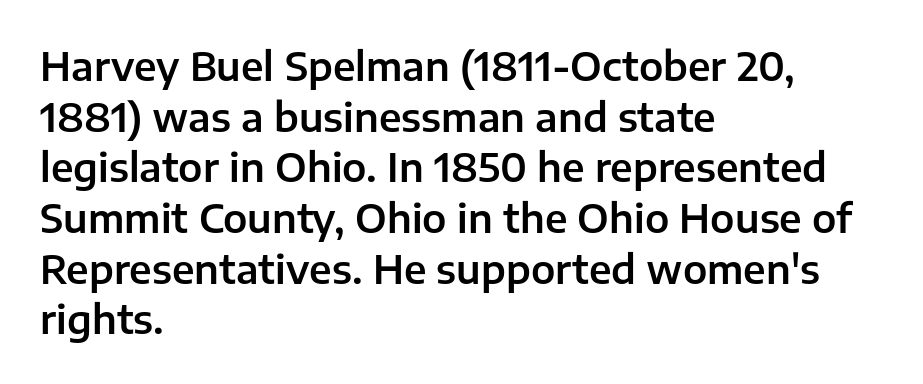
The image shows 39 px sans-serif type, upright; set left-aligned, normal line spacing (1.3x), normal letter spacing, not underlined; low stroke contrast and a medium x-height.
